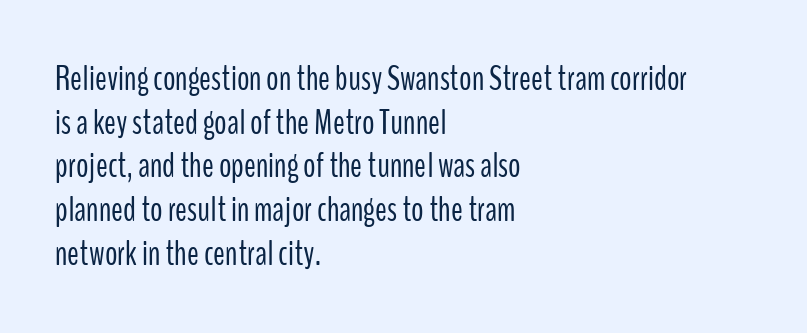
Q: Is the text bold? A: No.
Q: Is the text italic (slanted)? A: No, it is upright.
Q: Is the typeface a serif or a sans-serif typeface? A: Sans-serif.
Q: Is the text underlined? A: No.
Q: How is the paragraph aligned? A: Left-aligned.
Q: Is the spacing between letters normal or unusually wide? A: Normal.
Q: Is the spacing between lines tight, normal or loose? A: Normal.
Q: Width (condensed, normal, or wide)? A: Condensed.
Q: Stroke contrast? A: Low.
Q: x-height? A: Medium.
Q: Monospaced? A: No.
